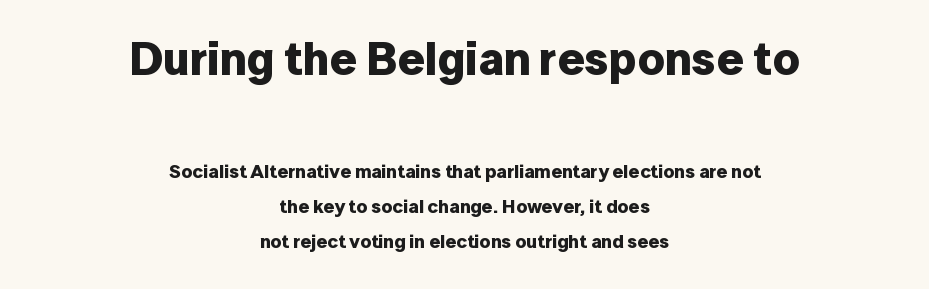
Does the lettering tilt? It doesn't — this is upright. The rendering shows plain stroke endings on the letterforms — a sans-serif design. Look at the tracking — it's just the regular setting, nothing added. In CSS terms this would be text-align: center.
